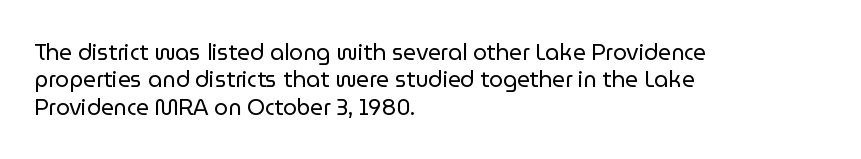
{"italic": "no", "bold": "no", "underline": "no", "align": "left", "line_spacing": "normal", "line_spacing_ratio": 1.25, "letter_spacing": "normal", "letter_spacing_em": 0.0, "glyph_px": 22}
